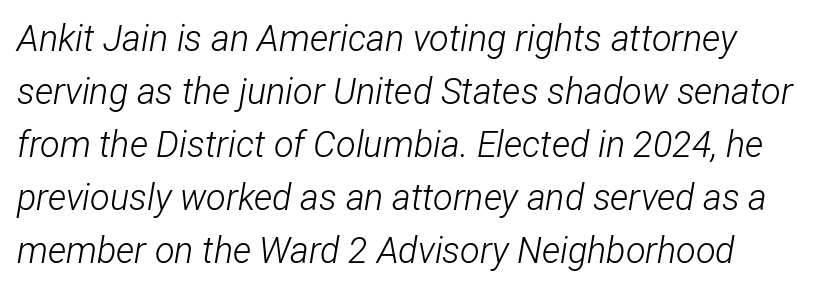
This sample has the flowing, uneven cadence of proportional lettering. Letters rest on an invisible, unmarked baseline. Posture: slanted. Whoever set this chose a conventional vertical rhythm. Caption: face not bold, strokes unweighted. Typeset ragged right — the left edge is the straight one.
